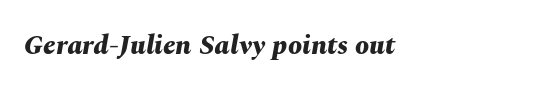
The image shows 28 px bold type, italic (leaning right); set normal letter spacing, not underlined; medium stroke contrast and a medium x-height.
